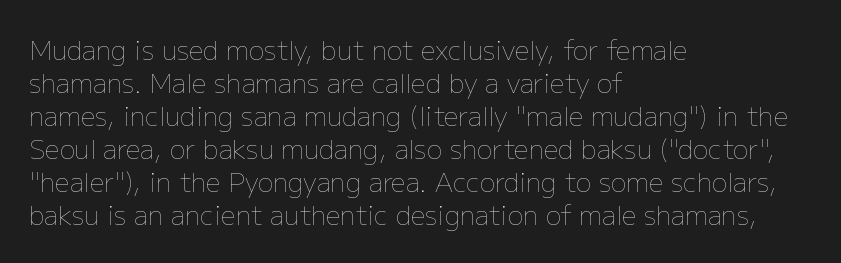
Q: Is the text bold? A: No.
Q: Is the text italic (slanted)? A: No, it is upright.
Q: Is the text underlined? A: No.
Q: How is the paragraph aligned? A: Left-aligned.
Q: Is the spacing between letters normal or unusually wide? A: Normal.
Q: Is the spacing between lines tight, normal or loose? A: Normal.
